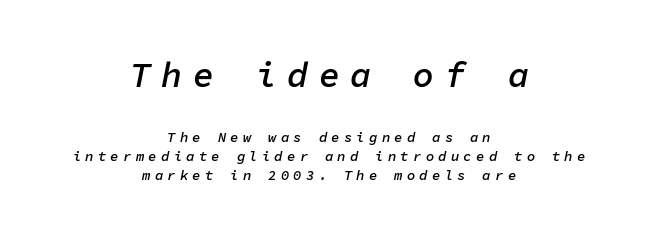
Q: Is the text bold? A: Semi-bold.
Q: Is the text italic (slanted)? A: Yes, it leans right by about 11 degrees.
Q: Is the text underlined? A: No.
Q: How is the paragraph aligned? A: Centered.
Q: Is the spacing between letters normal or unusually wide? A: Unusually wide.
Q: Is the spacing between lines tight, normal or loose? A: Normal.
Q: Which block of text is set in a larger size, the first (top) or the second (bottom)? A: The first (top) one.
Q: Width (condensed, normal, or wide)? A: Normal.
Q: Stroke contrast? A: Low.
Q: x-height? A: Medium.
Q: Monospaced? A: Yes.
